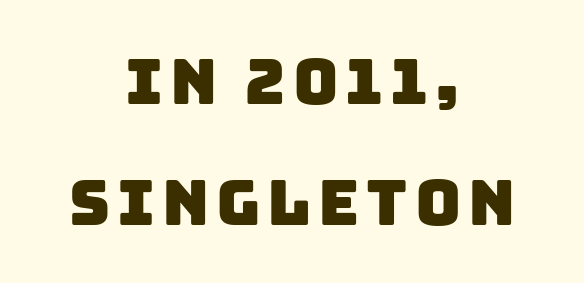
Looks like regular typesetting: each glyph gets only the width it needs. No word sits above an underline. Is this a sans? Yes — the strokes have no serifs. Interline gaps are noticeably wide in this sample. A student would call this center alignment; a typographer would say set centered.
